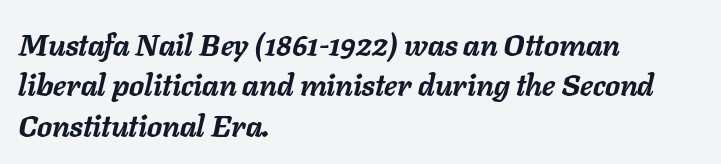
{"italic": "yes", "lean": "right", "slant_degrees": 11, "bold": "yes", "weight": "semibold", "width": "normal", "stroke_contrast": "low", "x_height": "medium", "monospaced": "no", "underline": "no", "align": "left", "line_spacing": "normal", "line_spacing_ratio": 1.35, "letter_spacing": "normal", "letter_spacing_em": 0.0, "glyph_px": 30}
